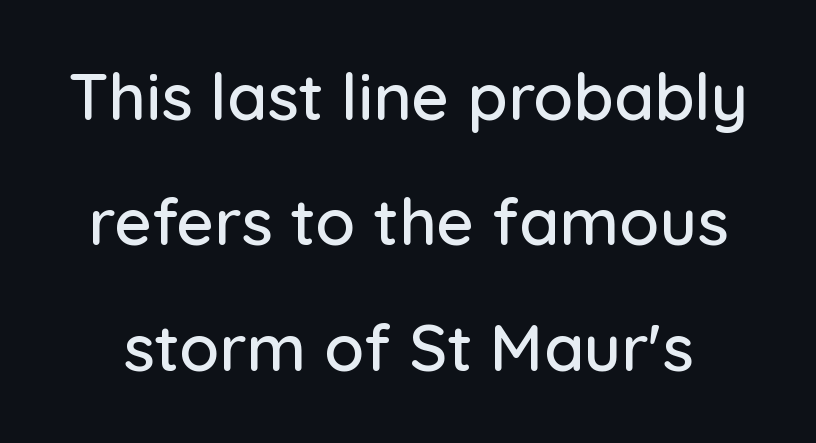
Do the letters lean? They stand straight. Classification — sans serif. One glance says open: line gaps are wider than usual. Check the space under the baseline: it is left empty.
